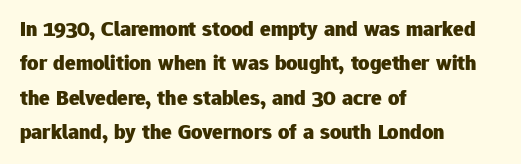
The image shows 22 px bold type, upright; set left-aligned, normal line spacing (1.56x), normal letter spacing, not underlined.
